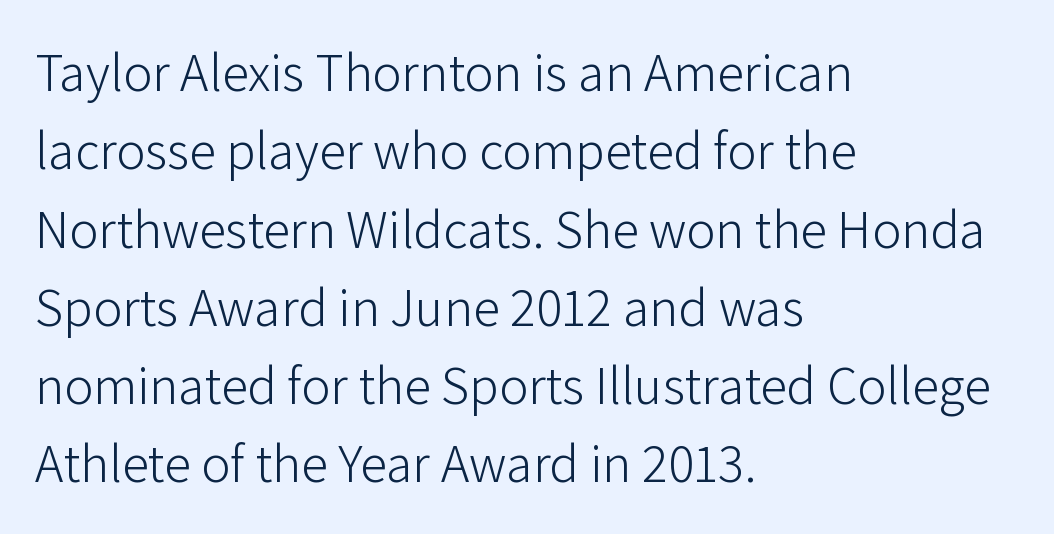
Q: Is the text bold? A: No.
Q: Is the text italic (slanted)? A: No, it is upright.
Q: Is the typeface a serif or a sans-serif typeface? A: Sans-serif.
Q: Is the text underlined? A: No.
Q: How is the paragraph aligned? A: Left-aligned.
Q: Is the spacing between letters normal or unusually wide? A: Normal.
Q: Is the spacing between lines tight, normal or loose? A: Normal.
Q: Width (condensed, normal, or wide)? A: Normal.
Q: Stroke contrast? A: Low.
Q: x-height? A: Medium.
Q: Monospaced? A: No.
